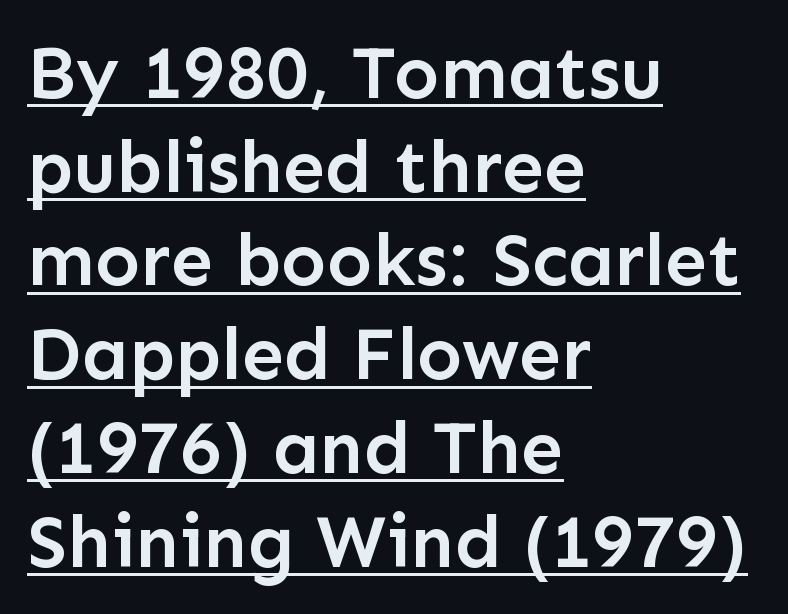
{"serif": "no", "italic": "no", "bold": "semi", "weight": "semibold", "width": "normal", "stroke_contrast": "low", "x_height": "medium", "monospaced": "no", "underline": "yes", "align": "left", "line_spacing": "normal", "line_spacing_ratio": 1.25, "letter_spacing": "normal", "letter_spacing_em": 0.0, "glyph_px": 75}
